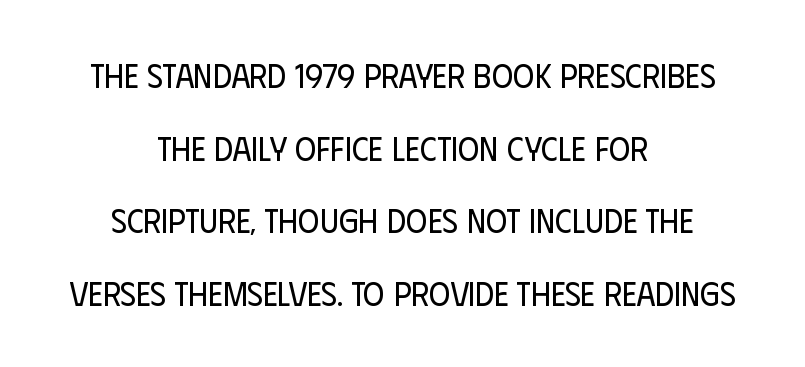
The font family rendered here belongs to the sans-serif group. The rendering positions every line midway between the sides. Ordinary non-slanted type is in use. Stroke thickness stays within the range of a standard reading face or lighter. The string is rendered with underlining switched off.
